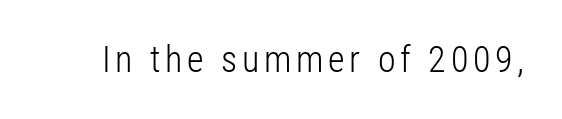
The image shows 36 px light, condensed sans-serif type, upright; set not underlined; low stroke contrast and a medium x-height.
